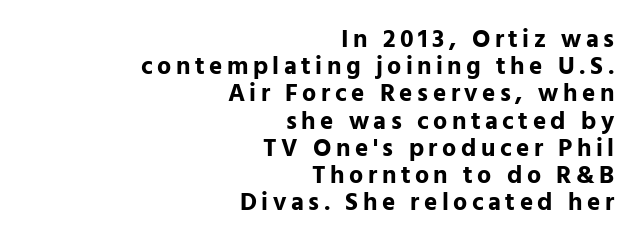
The text block is weighted toward the right margin, trailing off unevenly leftward. Posture: vertical. The space directly below the letters is spotless. A typesetter would call this leading minimal, almost set solid. Thick stems and heavy bowls — unmistakably bold.
